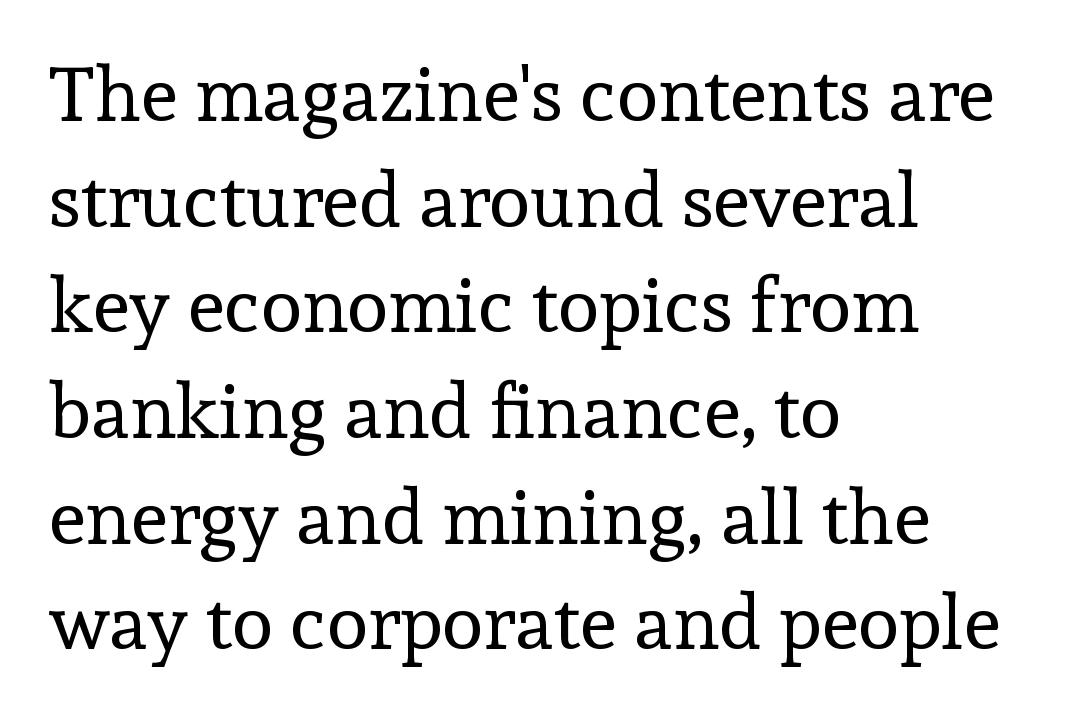
{"serif": "yes", "italic": "no", "bold": "no", "weight": "regular", "width": "normal", "x_height": "medium", "monospaced": "no", "underline": "no", "align": "left", "line_spacing": "normal", "line_spacing_ratio": 1.39, "letter_spacing": "normal", "letter_spacing_em": 0.0, "glyph_px": 76}
